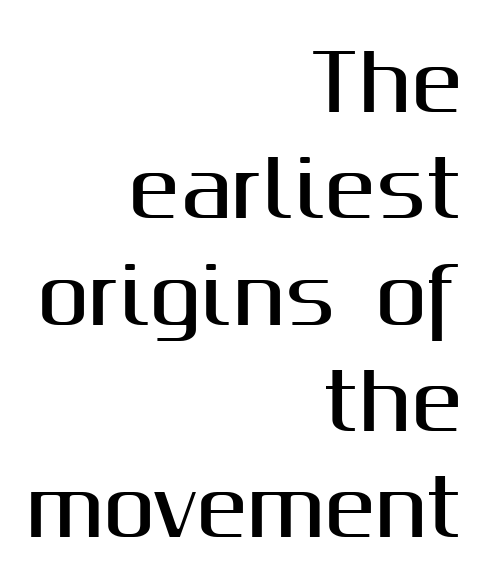
Baseline-to-baseline distance is the conventional proportion of letter height. Are there feet on the stems? There aren't — it's a sans. Think of a printed novel: that variable character pitch is what you see here. The line texture is even and compact thanks to regular tracking.
